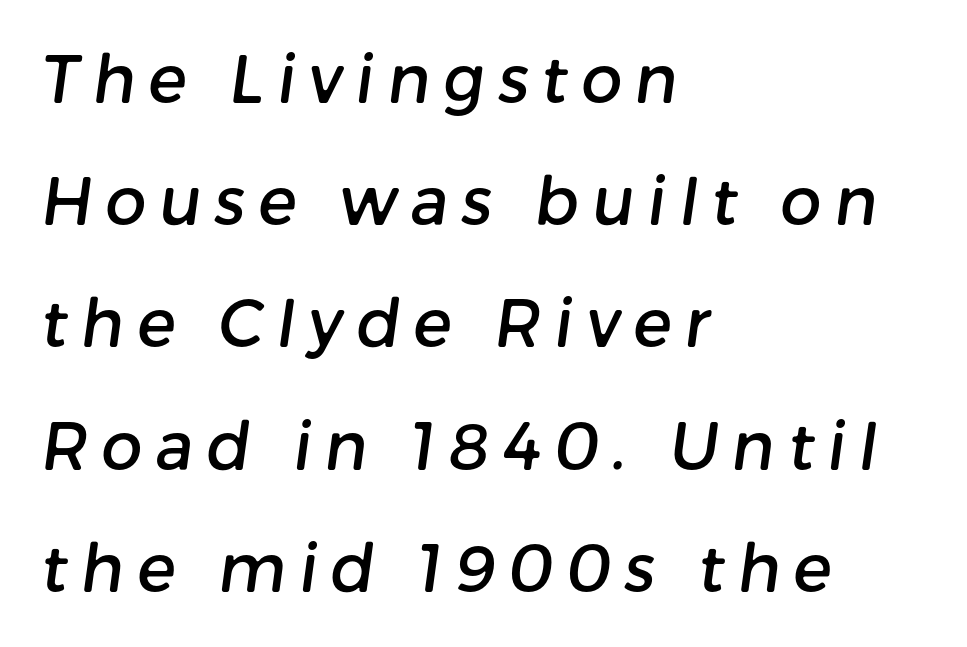
{"serif": "no", "width": "normal", "stroke_contrast": "low", "x_height": "medium", "monospaced": "no", "underline": "no", "align": "left", "line_spacing_ratio": 1.88, "letter_spacing": "wide", "letter_spacing_em": 0.2, "glyph_px": 65}
